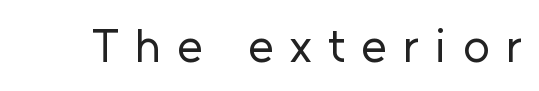
To sum up the face: it is a sans, with no serifs. These lines are rendered in a variable-pitch font. The rendering inserts visible extra space after every character. Unbolded letterforms with no extra heft. The letters stand straight up with perfectly vertical stems.
